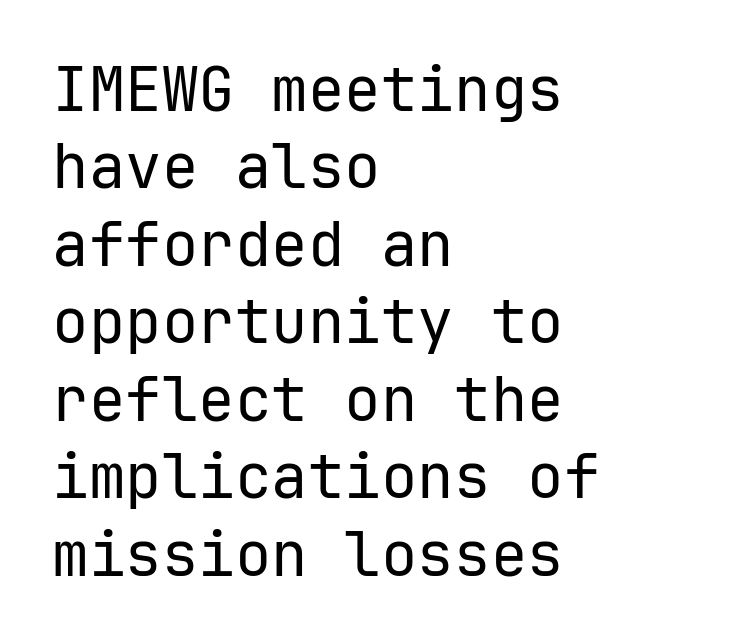
The image shows 61 px regular-weight sans-serif type, upright; set left-aligned, normal line spacing (1.27x), normal letter spacing, not underlined; low stroke contrast and a medium x-height.
